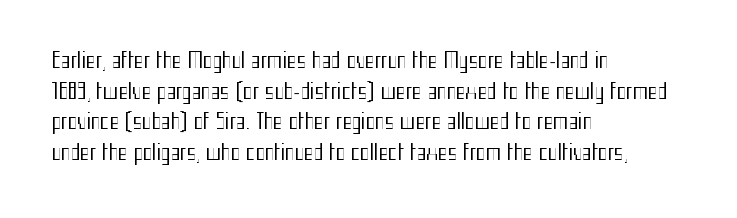
{"italic": "no", "bold": "no", "underline": "no", "align": "left", "line_spacing": "normal", "line_spacing_ratio": 1.53, "letter_spacing": "normal", "letter_spacing_em": 0.0, "glyph_px": 20}
